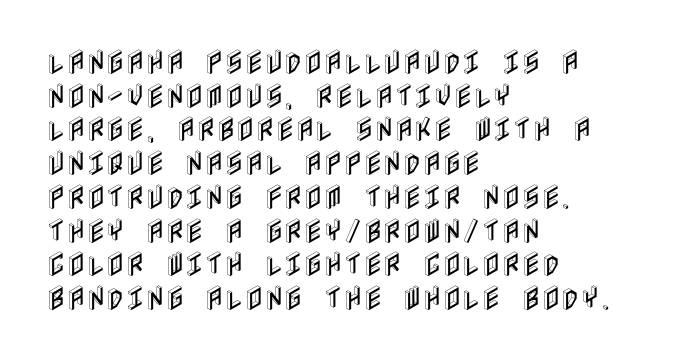
The image shows 27 px text type, upright; set left-aligned, normal line spacing (1.25x), normal letter spacing, not underlined.
